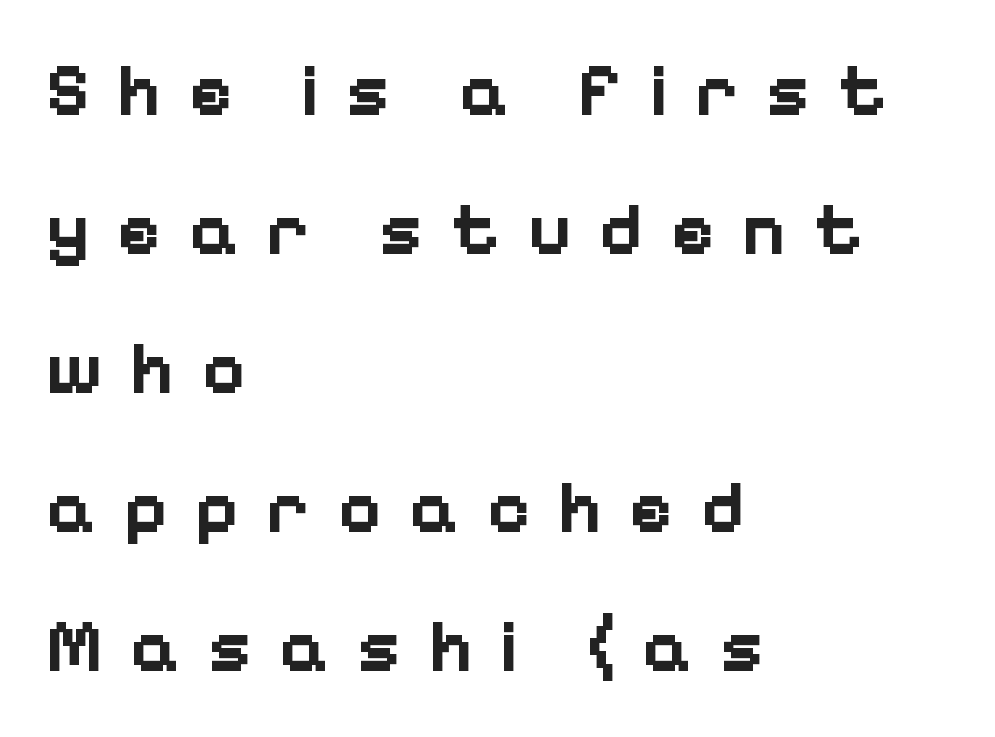
I'd call this a sans setting — the letters go barefoot. Leftover space on each line is placed entirely after the last word. A typesetter would call this proportional, since set widths differ per character. The space beneath each line is pristine and unruled. The letters are bold, with thick, heavy strokes. The letters are spread apart with noticeably loose tracking.
